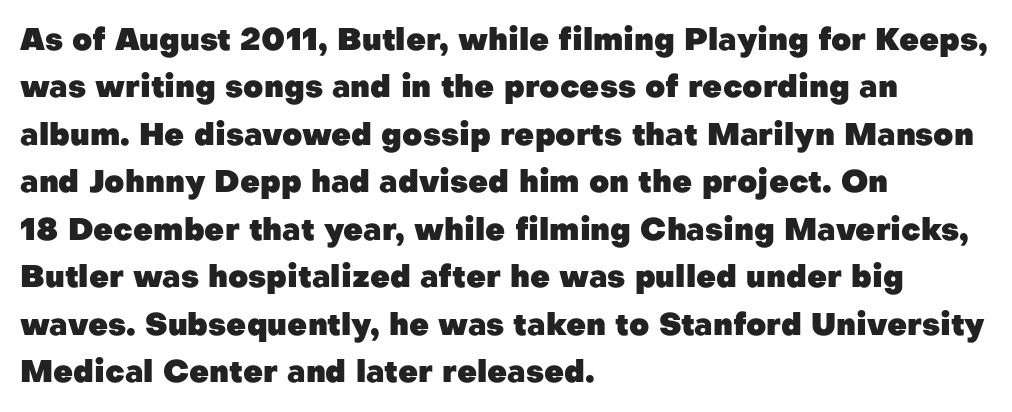
{"serif": "no", "italic": "no", "bold": "yes", "weight": "heavy", "width": "normal", "stroke_contrast": "low", "x_height": "medium", "monospaced": "no", "underline": "no", "align": "left", "line_spacing": "normal", "line_spacing_ratio": 1.53, "letter_spacing": "normal", "letter_spacing_em": 0.0, "glyph_px": 31}
